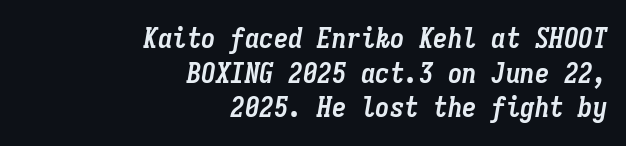
Q: Is the text bold? A: Yes.
Q: Is the text italic (slanted)? A: Yes, it leans right by about 9 degrees.
Q: Is the text underlined? A: No.
Q: How is the paragraph aligned? A: Right-aligned.
Q: Is the spacing between letters normal or unusually wide? A: Normal.
Q: Width (condensed, normal, or wide)? A: Condensed.
Q: Stroke contrast? A: Low.
Q: x-height? A: Medium.
Q: Monospaced? A: Yes.
